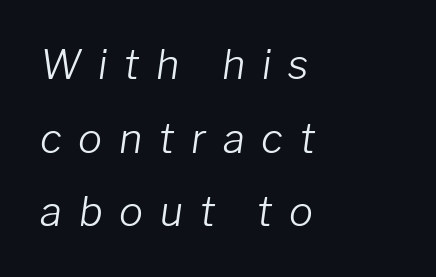
The image shows 40 px light type, italic (leaning right); set left-aligned, line spacing 1.84x, unusually wide letter spacing (+0.42 em), not underlined; low stroke contrast and a medium x-height.
